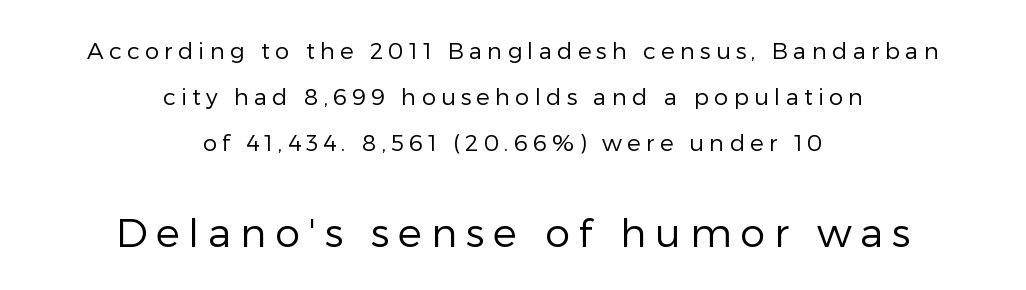
Summary of weight: not heavy and not bold. Reading down the column, the eye jumps a long way to each next line. You could not count columns in this text — the font is proportionally spaced. The second block has been scaled up relative to the first. Where is the straight margin? There isn't one; the lines are centered. Serif or sans? Sans — the stroke terminals are bare.
